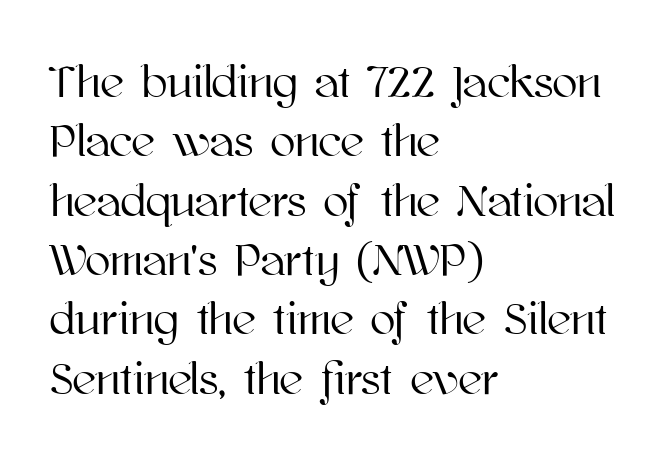
Q: Is the text italic (slanted)? A: No, it is upright.
Q: Is the text underlined? A: No.
Q: How is the paragraph aligned? A: Left-aligned.
Q: Is the spacing between letters normal or unusually wide? A: Normal.
Q: Is the spacing between lines tight, normal or loose? A: Normal.
Q: Width (condensed, normal, or wide)? A: Normal.
Q: Stroke contrast? A: High.
Q: x-height? A: Medium.
Q: Monospaced? A: No.
